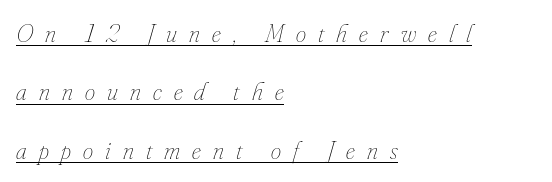
Q: Is the text bold? A: No.
Q: Is the text italic (slanted)? A: Yes, it leans right by about 16 degrees.
Q: Is the text underlined? A: Yes.
Q: How is the paragraph aligned? A: Left-aligned.
Q: Is the spacing between letters normal or unusually wide? A: Unusually wide.
Q: Is the spacing between lines tight, normal or loose? A: Loose.
